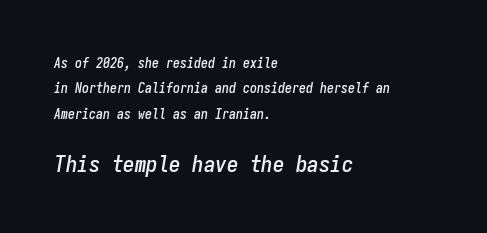
The passage shown has conventional tracking throughout. Caption: multi-line text, flush left, ragged right. The whole block is typeset with a tilt. The specimen omits any rule beneath the text block's lines.
